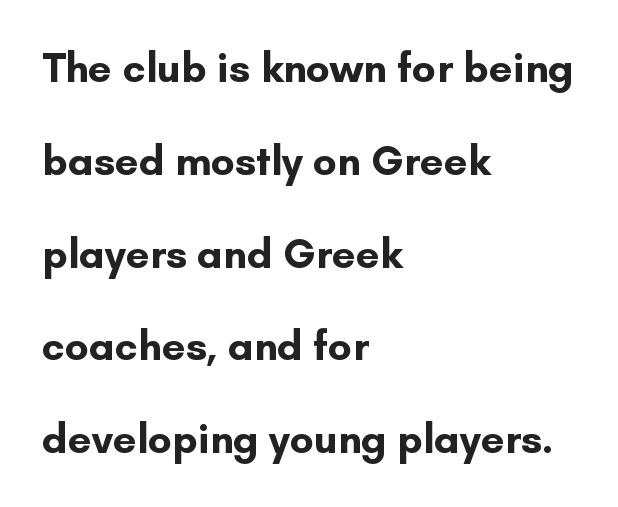
Q: Is the text bold? A: Yes.
Q: Is the text italic (slanted)? A: No, it is upright.
Q: Is the typeface a serif or a sans-serif typeface? A: Sans-serif.
Q: Is the text underlined? A: No.
Q: How is the paragraph aligned? A: Left-aligned.
Q: Is the spacing between letters normal or unusually wide? A: Normal.
Q: Is the spacing between lines tight, normal or loose? A: Loose.
Q: Width (condensed, normal, or wide)? A: Normal.
Q: Stroke contrast? A: Low.
Q: x-height? A: Small.
Q: Monospaced? A: No.
